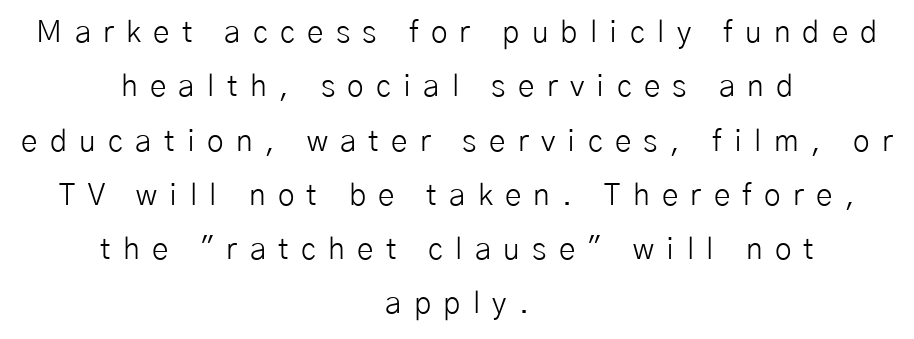
Each letter keeps its own natural width here, so spacing adapts to shape. Decoration check: the copy has no underline. The gaps between neighbouring characters are conspicuously large. In terms of letterform style, serifs are entirely absent. The strokes carry an ordinary text weight at most.
